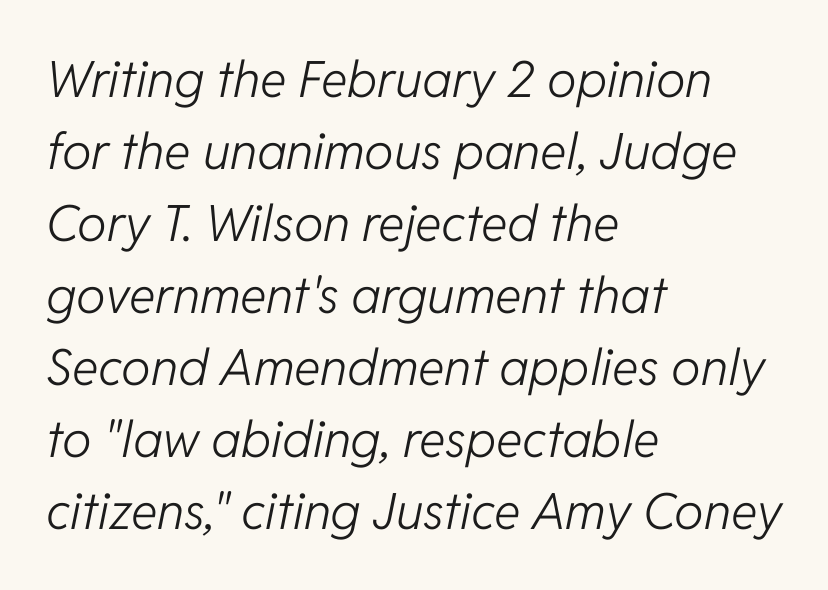
{"italic": "yes", "lean": "right", "slant_degrees": 11, "bold": "no", "weight": "light", "width": "normal", "stroke_contrast": "low", "x_height": "medium", "monospaced": "no", "underline": "no", "align": "left", "line_spacing": "normal", "line_spacing_ratio": 1.44, "letter_spacing": "normal", "letter_spacing_em": 0.0, "glyph_px": 50}
